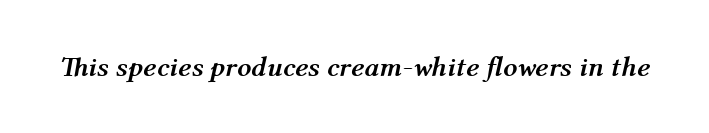
Q: Is the text bold? A: Yes.
Q: Is the text italic (slanted)? A: Yes, it leans right by about 12 degrees.
Q: Is the text underlined? A: No.
Q: Is the spacing between letters normal or unusually wide? A: Normal.
Q: Width (condensed, normal, or wide)? A: Normal.
Q: Stroke contrast? A: Medium.
Q: x-height? A: Medium.
Q: Monospaced? A: No.
